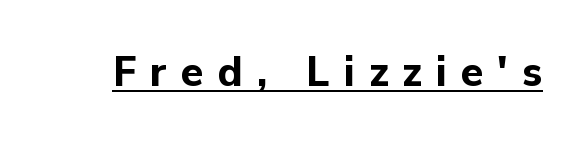
The image shows 41 px bold sans-serif type, upright; set unusually wide letter spacing (+0.34 em), underlined; low stroke contrast and a medium x-height.
